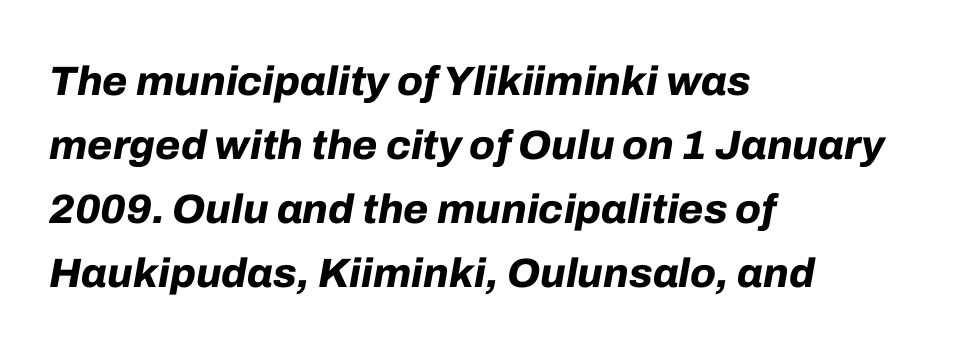
Compared with ordinary roman type, these characters are visibly tilted. The letters advance in unequal steps, a hallmark of proportional type. You'd pick this weight for a headline — it's a proper bold. Compared with a centered layout, this one pins lines to the left instead. A bare baseline throughout the passage. Students, note that the glyphs here touch the page at normal intervals.
